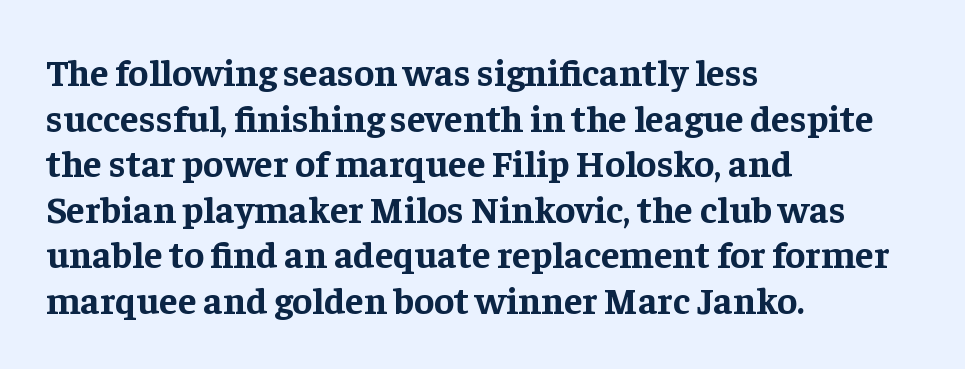
{"serif": "yes", "italic": "no", "bold": "yes", "weight": "bold", "width": "normal", "stroke_contrast": "low", "x_height": "medium", "monospaced": "no", "underline": "no", "align": "left", "line_spacing_ratio": 1.2, "letter_spacing": "normal", "letter_spacing_em": 0.0, "glyph_px": 38}
